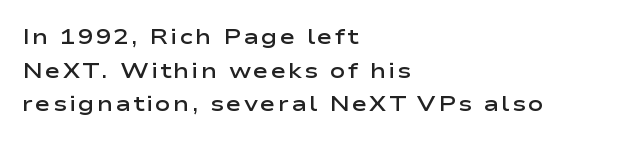
{"italic": "no", "bold": "semi", "underline": "no", "align": "left", "line_spacing": "normal", "line_spacing_ratio": 1.6, "glyph_px": 21}
